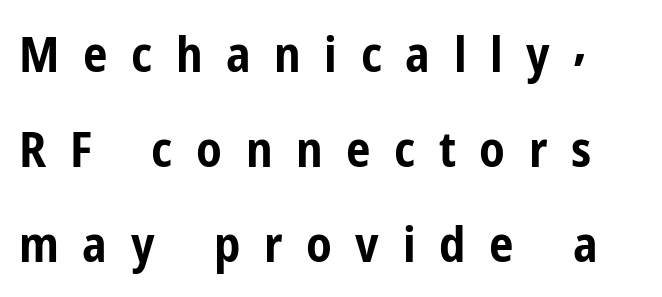
The image shows 49 px bold, condensed sans-serif type, upright; set loose line spacing (1.94x), unusually wide letter spacing (+0.48 em), not underlined; low stroke contrast and a medium x-height.
